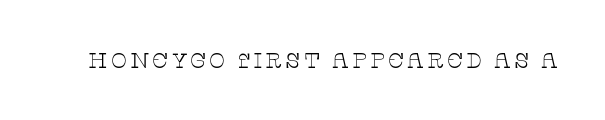
The image shows 21 px text type, upright; set not underlined.
